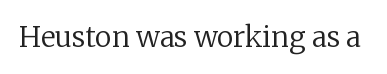
A typesetter would call this proportional, since set widths differ per character. This is roman type, the default non-slanted kind. The rendering keeps characters at their native spacing. Clear beneath every line of the passage. Old-style or modern, the face here clearly has serifs. Stems and bowls with no extra thickness — not bold.
